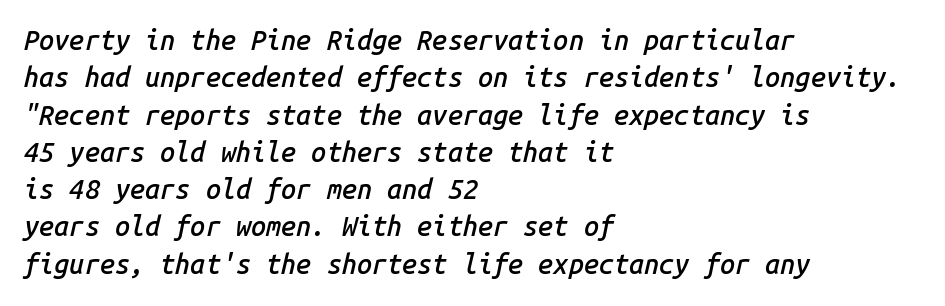
{"italic": "yes", "lean": "right", "slant_degrees": 14, "bold": "semi", "underline": "no", "align": "left", "line_spacing": "normal", "line_spacing_ratio": 1.38, "letter_spacing": "normal", "letter_spacing_em": 0.0, "glyph_px": 27}
